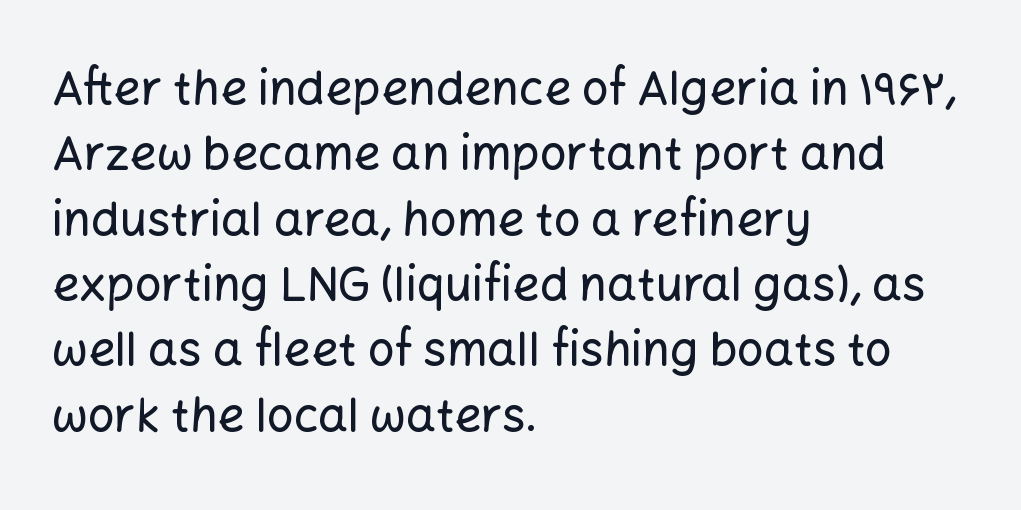
{"serif": "no", "italic": "no", "width": "normal", "stroke_contrast": "low", "x_height": "medium", "monospaced": "no", "underline": "no", "align": "left", "line_spacing": "normal", "line_spacing_ratio": 1.39, "letter_spacing": "normal", "letter_spacing_em": 0.0, "glyph_px": 47}
